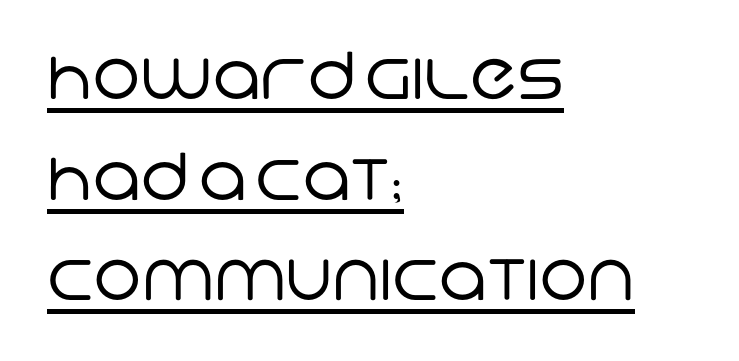
The passage shown has conventional tracking throughout. Left-aligned paragraph, ragged on the right. Quick note: interline space is typical. Check where the strokes stop: nothing finishes them off — pure sans.
